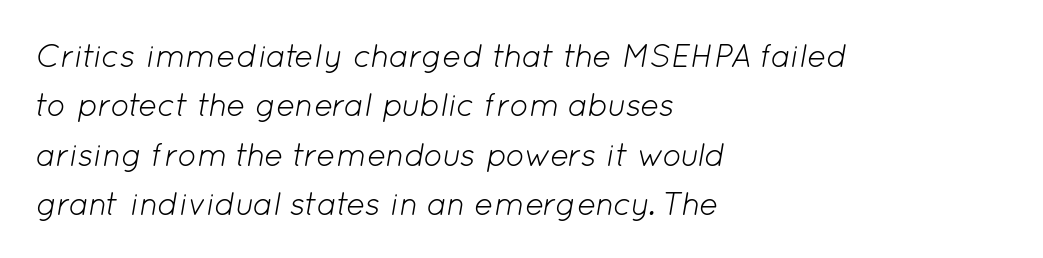
Any mark beneath the type? The region is blank. Does the copy run flush right? No — it runs flush left. Do the characters align in a grid? No, the font is proportional. The face looks like a standard text weight, possibly lighter. This block has exactly the height ordinary leading produces. The specimen reads as italic at a glance.
